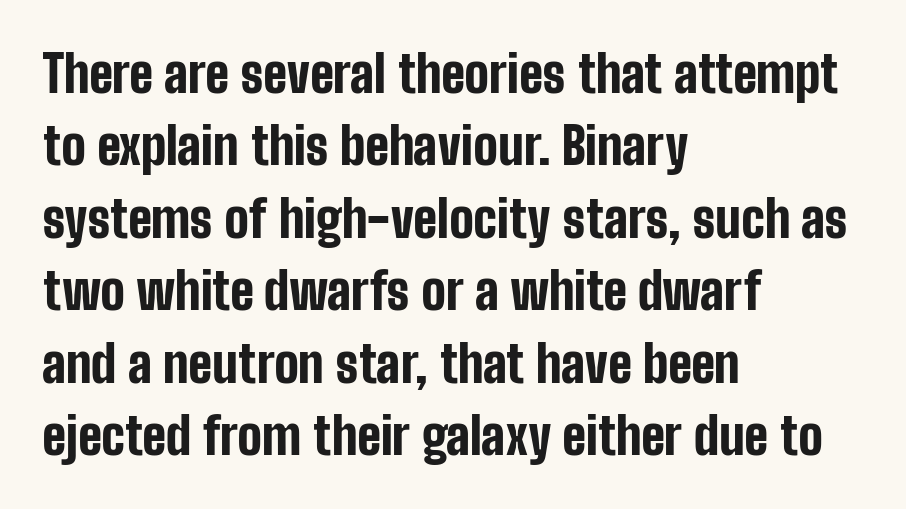
Q: Is the text bold? A: Yes.
Q: Is the text italic (slanted)? A: No, it is upright.
Q: Is the typeface a serif or a sans-serif typeface? A: Sans-serif.
Q: Is the text underlined? A: No.
Q: How is the paragraph aligned? A: Left-aligned.
Q: Is the spacing between letters normal or unusually wide? A: Normal.
Q: Is the spacing between lines tight, normal or loose? A: Normal.
Q: Width (condensed, normal, or wide)? A: Condensed.
Q: Stroke contrast? A: Low.
Q: x-height? A: Medium.
Q: Monospaced? A: No.
